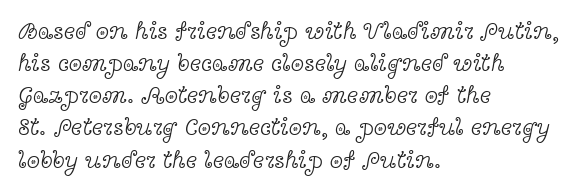
Q: Is the text bold? A: No.
Q: Is the text italic (slanted)? A: No, it is upright.
Q: Is the text underlined? A: No.
Q: How is the paragraph aligned? A: Left-aligned.
Q: Is the spacing between letters normal or unusually wide? A: Normal.
Q: Is the spacing between lines tight, normal or loose? A: Normal.
